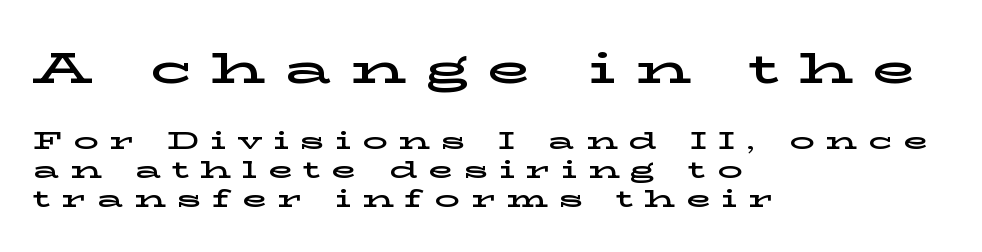
{"serif": "yes", "italic": "no", "width": "wide", "stroke_contrast": "low", "x_height": "medium", "monospaced": "no", "underline": "no", "align": "left", "line_spacing_ratio": 1.17, "letter_spacing": "wide", "letter_spacing_em": 0.44, "larger_block": "first", "size_ratio": 1.76, "glyph_px": 44}
